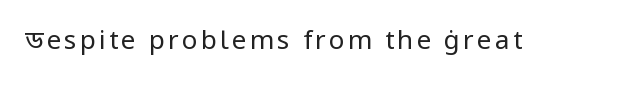
{"italic": "no", "bold": "no", "underline": "no", "glyph_px": 26}
